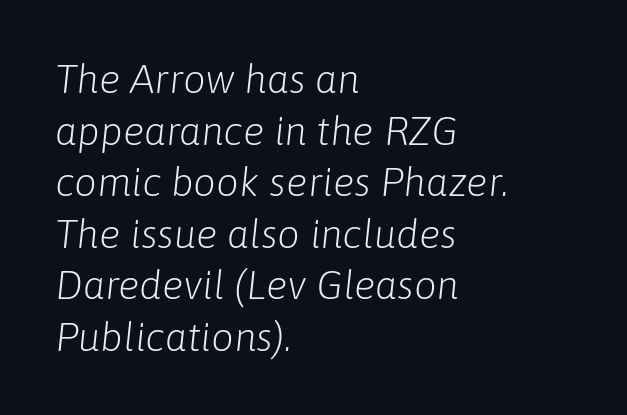
Spacing between characters is what you'd get straight out of the box. Here the designer chose a conventional face with non-uniform glyph widths. Leftover space on each line is placed entirely after the last word. The baseline area is clear.
